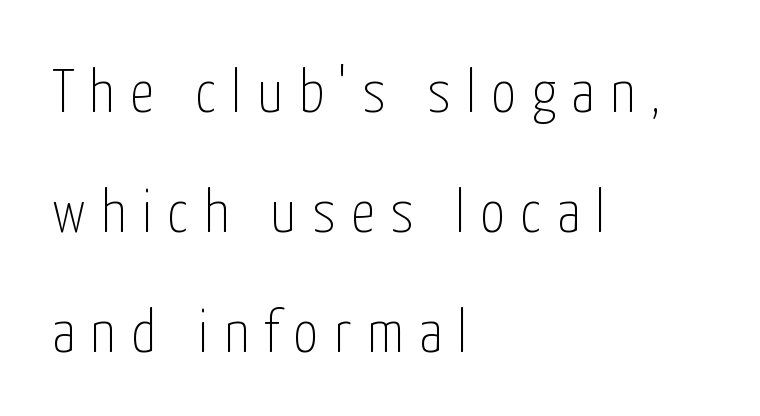
The image shows 60 px thin, condensed sans-serif type, upright; set left-aligned, loose line spacing (2.0x), unusually wide letter spacing (+0.26 em), not underlined; low stroke contrast and a medium x-height.
